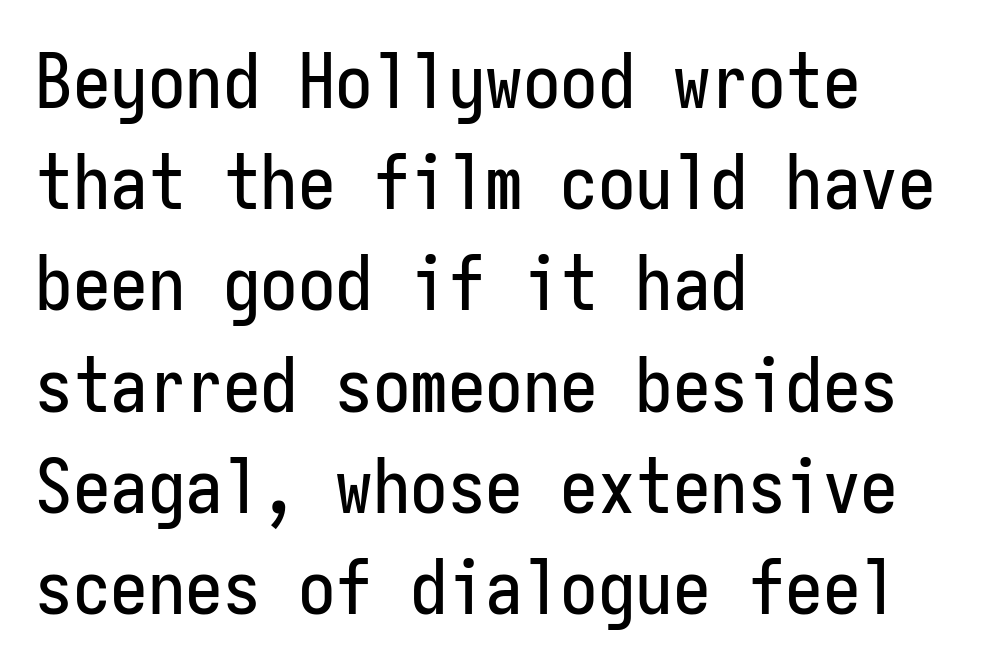
Q: Is the text italic (slanted)? A: No, it is upright.
Q: Is the typeface a serif or a sans-serif typeface? A: Sans-serif.
Q: Is the text underlined? A: No.
Q: How is the paragraph aligned? A: Left-aligned.
Q: Is the spacing between letters normal or unusually wide? A: Normal.
Q: Is the spacing between lines tight, normal or loose? A: Normal.
Q: Width (condensed, normal, or wide)? A: Condensed.
Q: Stroke contrast? A: Low.
Q: x-height? A: Medium.
Q: Monospaced? A: Yes.
